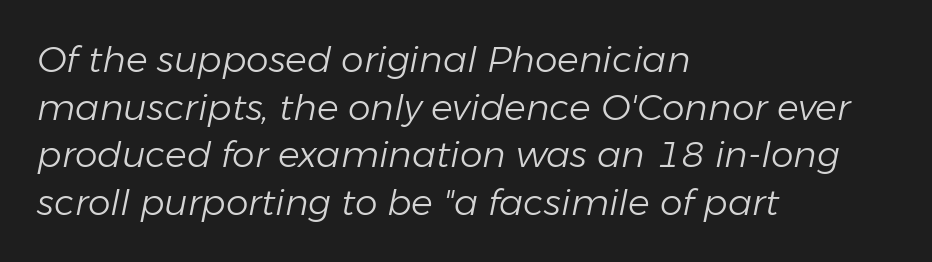
Any mark beneath the type? The region is blank. Designer's note — italics engaged. On a weight scale, this lands at 450 or below. You could call the tracking neutral — neither tight nor loose. The paragraph shown leans on its left margin.
